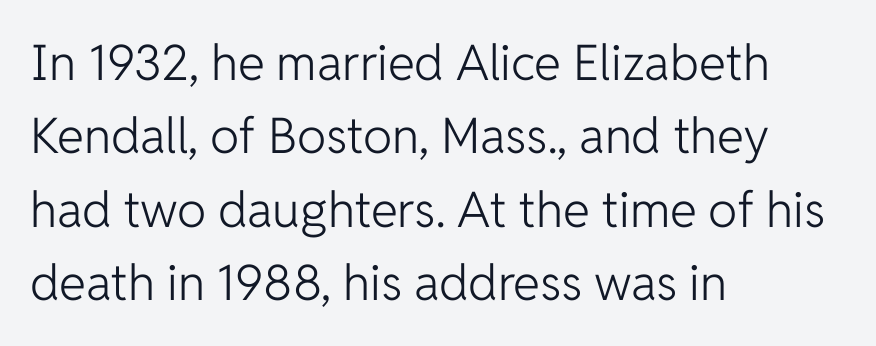
{"serif": "no", "italic": "no", "bold": "no", "weight": "light", "width": "normal", "stroke_contrast": "low", "x_height": "medium", "monospaced": "no", "underline": "no", "align": "left", "line_spacing": "normal", "line_spacing_ratio": 1.5, "letter_spacing": "normal", "letter_spacing_em": 0.0, "glyph_px": 49}
